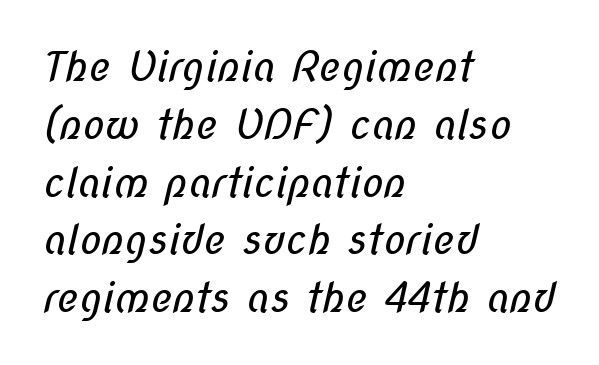
Q: Is the text bold? A: No.
Q: Is the typeface a serif or a sans-serif typeface? A: Sans-serif.
Q: Is the text underlined? A: No.
Q: How is the paragraph aligned? A: Left-aligned.
Q: Is the spacing between letters normal or unusually wide? A: Normal.
Q: Is the spacing between lines tight, normal or loose? A: Normal.
Q: Width (condensed, normal, or wide)? A: Condensed.
Q: Stroke contrast? A: Low.
Q: x-height? A: Medium.
Q: Monospaced? A: No.
